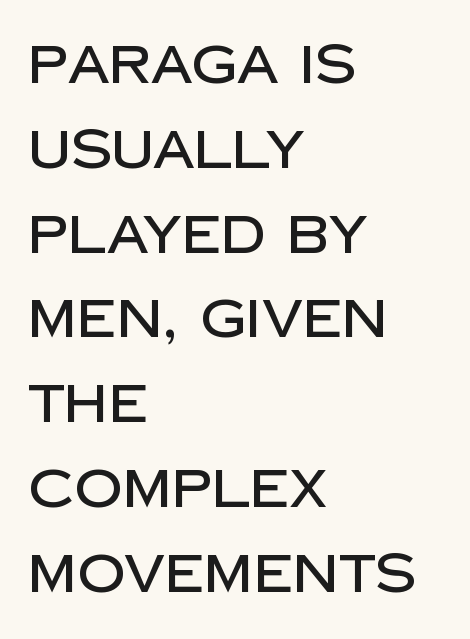
{"serif": "no", "italic": "no", "width": "normal", "stroke_contrast": "low", "x_height": "large", "monospaced": "no", "underline": "no", "align": "left", "line_spacing": "normal", "line_spacing_ratio": 1.6, "letter_spacing": "normal", "letter_spacing_em": 0.0, "glyph_px": 53}
